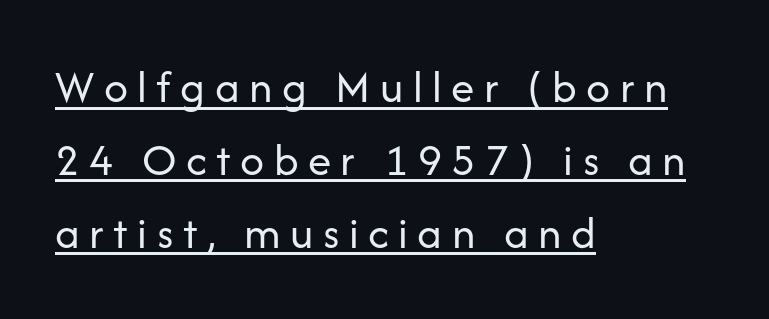
Posture: straight, roman, zero tilt. Stroke thickness stays within the range of a standard reading face or lighter. The line-height multiplier appears to be the usual default. Is there an underline? Yes — a line sits under the letters. A typesetter would call this proportional, since set widths differ per character. All the whitespace from short lines collects on the right.
